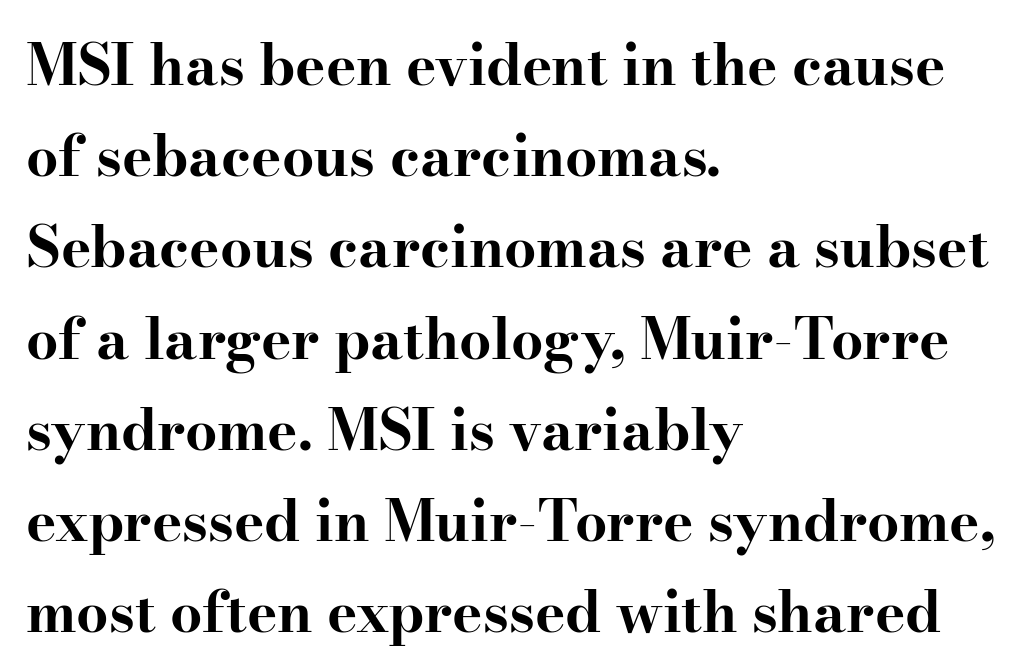
Q: Is the text bold? A: Yes.
Q: Is the text italic (slanted)? A: No, it is upright.
Q: Is the typeface a serif or a sans-serif typeface? A: Serif.
Q: Is the text underlined? A: No.
Q: How is the paragraph aligned? A: Left-aligned.
Q: Is the spacing between letters normal or unusually wide? A: Normal.
Q: Is the spacing between lines tight, normal or loose? A: Normal.
Q: Width (condensed, normal, or wide)? A: Wide.
Q: Stroke contrast? A: High.
Q: x-height? A: Small.
Q: Monospaced? A: No.
